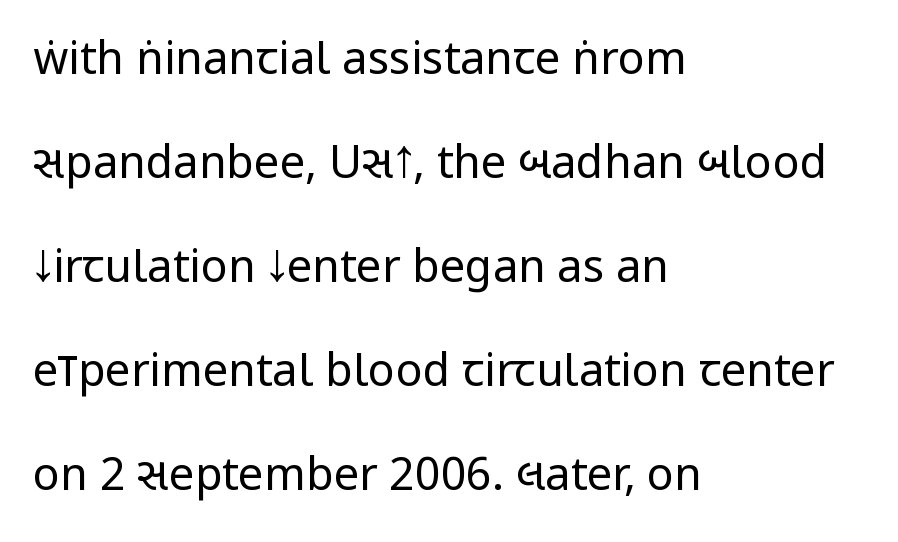
Q: Is the text bold? A: No.
Q: Is the text italic (slanted)? A: No, it is upright.
Q: Is the typeface a serif or a sans-serif typeface? A: Sans-serif.
Q: Is the text underlined? A: No.
Q: How is the paragraph aligned? A: Left-aligned.
Q: Is the spacing between letters normal or unusually wide? A: Normal.
Q: Is the spacing between lines tight, normal or loose? A: Loose.
Q: Width (condensed, normal, or wide)? A: Condensed.
Q: Stroke contrast? A: Low.
